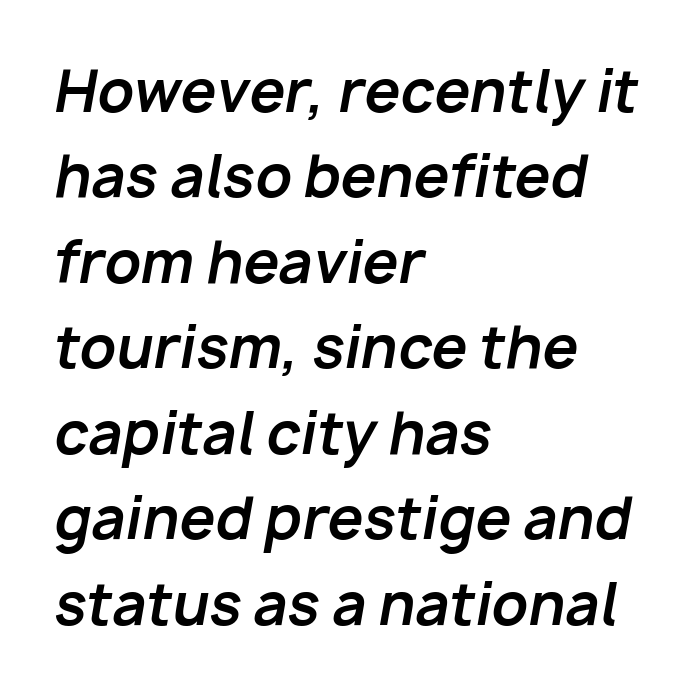
Q: Is the text bold? A: Yes.
Q: Is the text italic (slanted)? A: Yes, it leans right by about 10 degrees.
Q: Is the text underlined? A: No.
Q: How is the paragraph aligned? A: Left-aligned.
Q: Is the spacing between letters normal or unusually wide? A: Normal.
Q: Is the spacing between lines tight, normal or loose? A: Normal.
Q: Width (condensed, normal, or wide)? A: Normal.
Q: Stroke contrast? A: Low.
Q: x-height? A: Medium.
Q: Monospaced? A: No.
